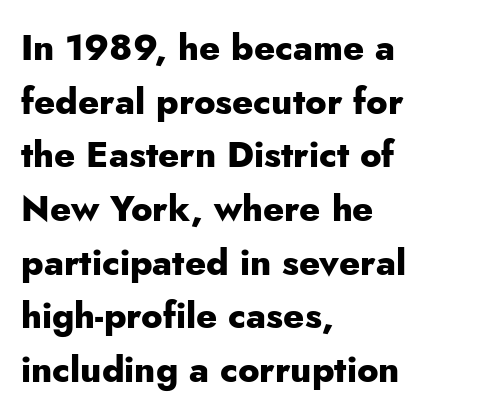
If you drew a ruler down the left edge, every line would touch it. Each new line begins a customary step beneath the previous one. The face used here is proportionally spaced, like ordinary book or web type. Is this a sans? Yes — the strokes have no serifs.
